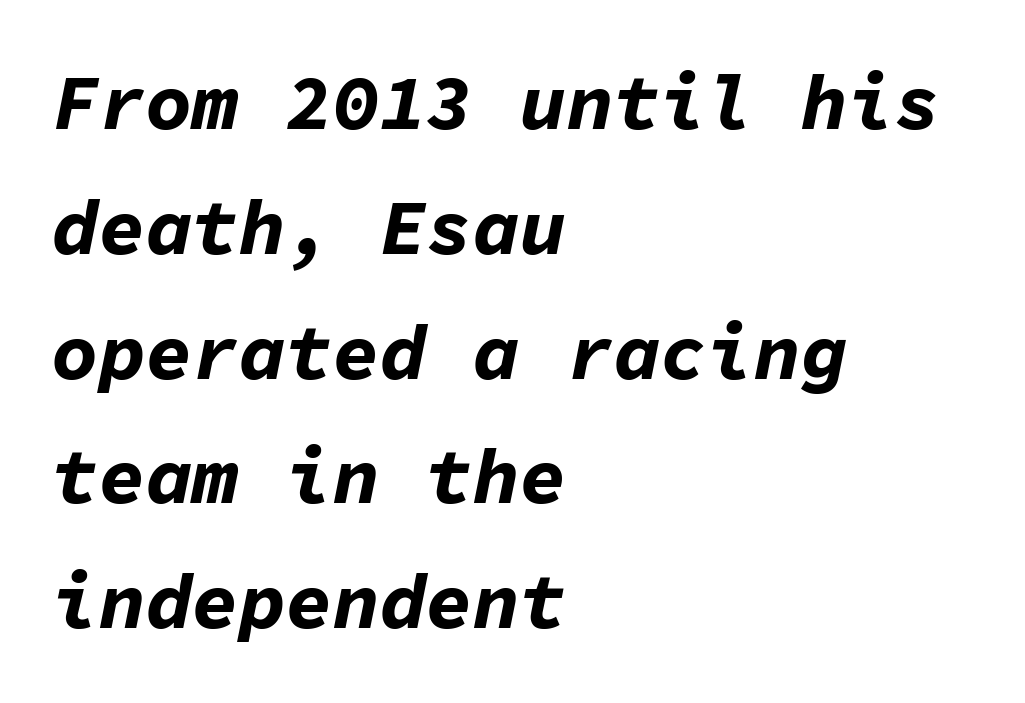
The image shows 78 px bold type, italic (leaning right), monospaced; set left-aligned, normal line spacing (1.6x), normal letter spacing, not underlined; low stroke contrast and a medium x-height.
